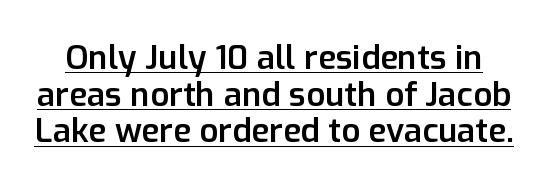
Q: Is the text bold? A: Semi-bold.
Q: Is the text italic (slanted)? A: No, it is upright.
Q: Is the typeface a serif or a sans-serif typeface? A: Sans-serif.
Q: Is the text underlined? A: Yes.
Q: Is the spacing between letters normal or unusually wide? A: Normal.
Q: Is the spacing between lines tight, normal or loose? A: Tight.
Q: Width (condensed, normal, or wide)? A: Normal.
Q: Stroke contrast? A: Low.
Q: x-height? A: Medium.
Q: Monospaced? A: No.
